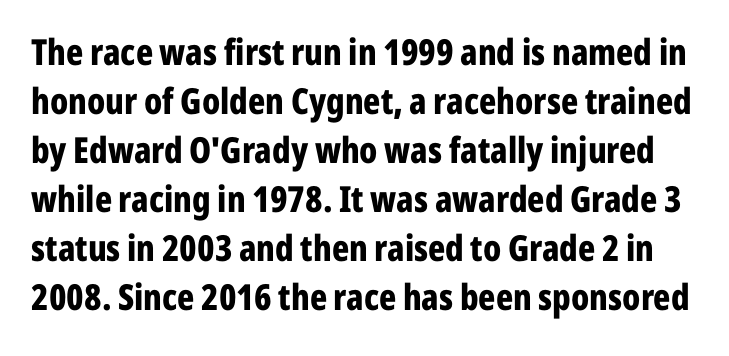
The image shows 36 px bold, condensed sans-serif type, upright; set normal line spacing (1.36x), normal letter spacing, not underlined; low stroke contrast and a medium x-height.
